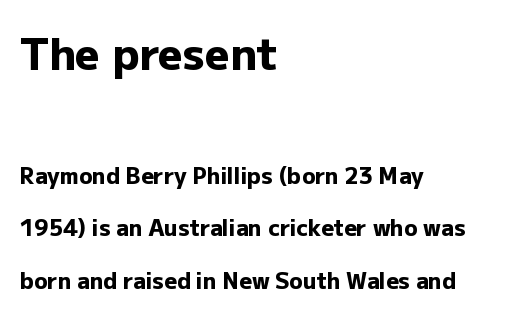
The image shows 43 px heavy sans-serif type, upright; set left-aligned, loose line spacing (2.4x), normal letter spacing, not underlined; the first (top) block is 1.95x larger; low stroke contrast and a medium x-height.
